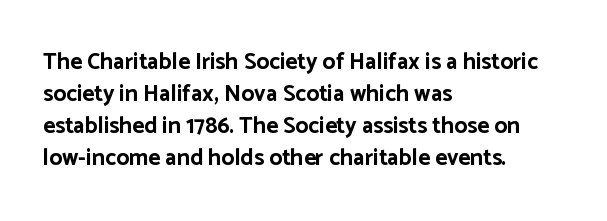
Compared with typical paragraphs, the rows here are spaced about the same. In terms of posture, this sample is upright. You'd pick this weight for a headline — it's a proper bold. Typeset ragged right — the left edge is the straight one.
